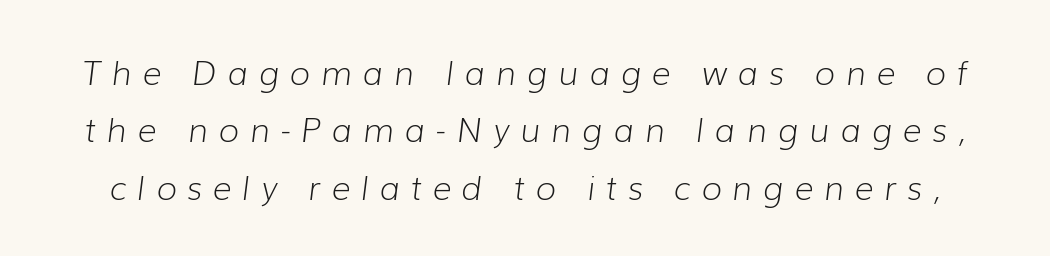
Unmarked baselines from the first word to the last. Italic? Definitely — the glyphs are oblique. The cut favours lightness, reaching ordinary text weight at its darkest. The rendering uses natural spacing where letterforms have individual widths.
